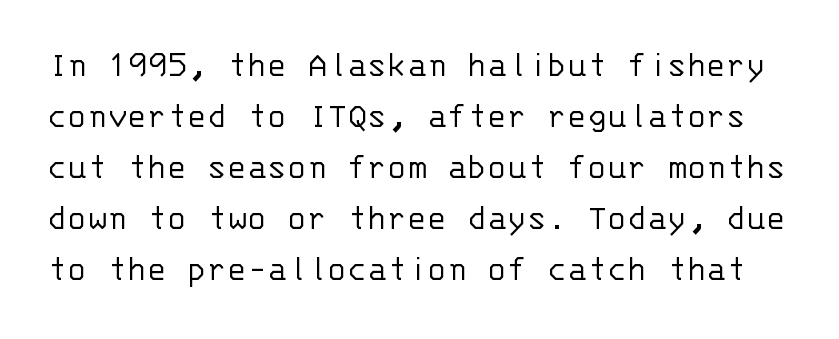
The glyphs are unaccompanied by any horizontal stroke below them. The line texture is even and compact thanks to regular tracking. Bold? No — there's no thickening of the strokes. The rows are spaced the way most documents space them. Is this a fixed-width face? Yes — each glyph sits in an identical cell.
